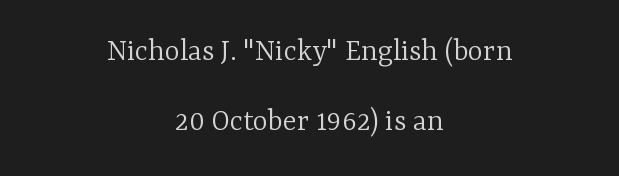
{"serif": "yes", "italic": "no", "bold": "no", "weight": "light", "width": "normal", "stroke_contrast": "low", "x_height": "medium", "monospaced": "no", "underline": "no", "align": "center", "line_spacing": "loose", "line_spacing_ratio": 2.19, "letter_spacing": "normal", "letter_spacing_em": 0.0, "glyph_px": 32}
